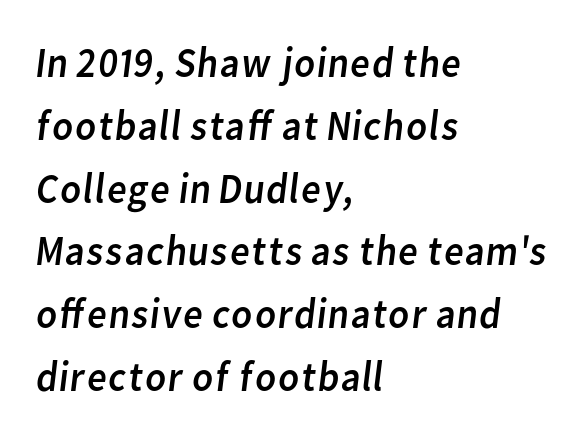
{"serif": "no", "bold": "no", "weight": "regular", "width": "normal", "stroke_contrast": "low", "x_height": "medium", "monospaced": "no", "underline": "no", "align": "left", "line_spacing": "normal", "line_spacing_ratio": 1.46, "letter_spacing": "normal", "letter_spacing_em": 0.0, "glyph_px": 43}
